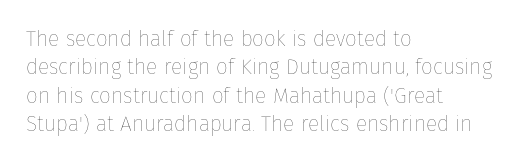
Evenly set lines give the paragraph a standard silhouette. Students, note that the glyphs here touch the page at normal intervals. In terms of posture, this sample is upright. Typeset ragged right — the left edge is the straight one.
